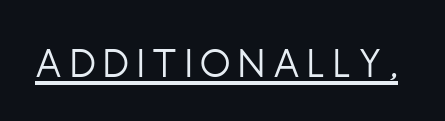
Q: Is the text bold? A: No.
Q: Is the text italic (slanted)? A: No, it is upright.
Q: Is the typeface a serif or a sans-serif typeface? A: Sans-serif.
Q: Is the text underlined? A: Yes.
Q: Is the spacing between letters normal or unusually wide? A: Unusually wide.
Q: Width (condensed, normal, or wide)? A: Condensed.
Q: Stroke contrast? A: Low.
Q: x-height? A: Large.
Q: Monospaced? A: No.
